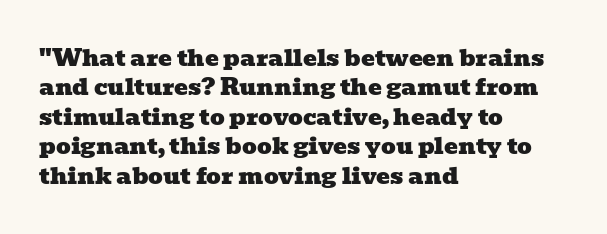
{"underline": "no", "align": "left", "line_spacing": "normal", "line_spacing_ratio": 1.28, "letter_spacing": "normal", "letter_spacing_em": 0.0, "glyph_px": 23}
